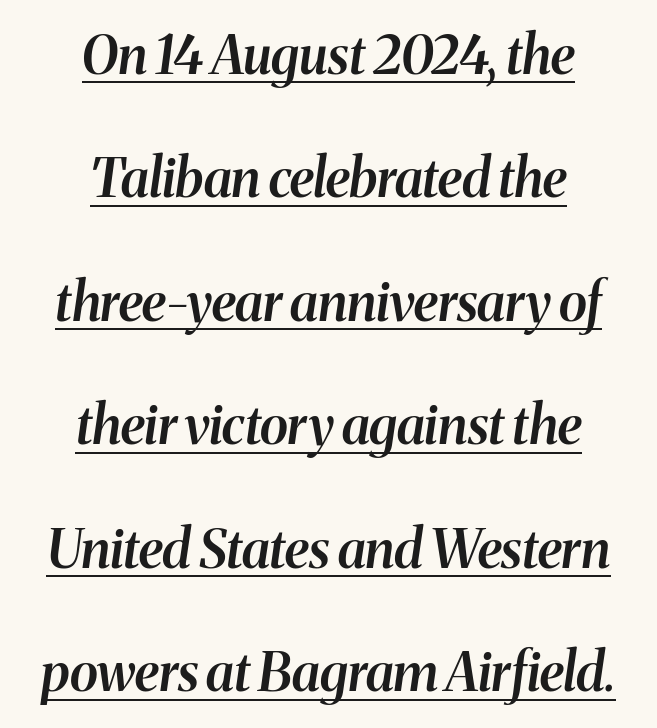
Q: Is the text bold? A: Semi-bold.
Q: Is the text italic (slanted)? A: Yes, it leans right by about 8 degrees.
Q: Is the text underlined? A: Yes.
Q: How is the paragraph aligned? A: Centered.
Q: Is the spacing between letters normal or unusually wide? A: Normal.
Q: Is the spacing between lines tight, normal or loose? A: Loose.
Q: Width (condensed, normal, or wide)? A: Normal.
Q: Stroke contrast? A: Medium.
Q: x-height? A: Medium.
Q: Monospaced? A: No.
